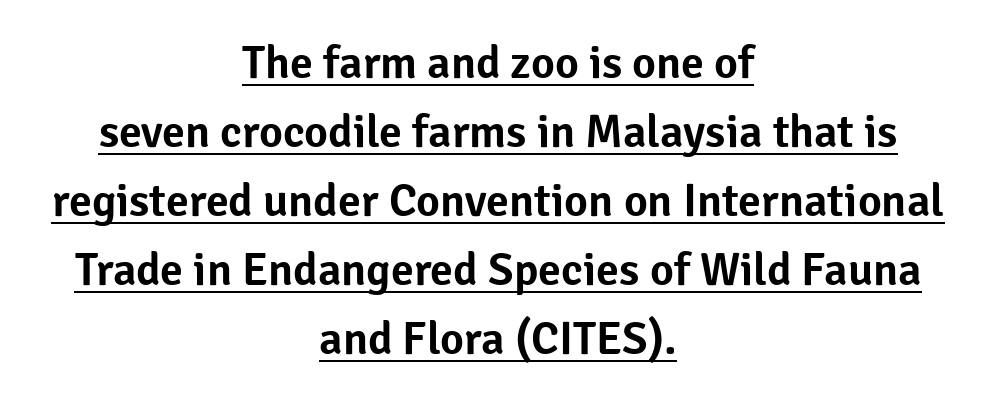
The image shows 46 px sans-serif type, upright; set centered, normal line spacing (1.5x), normal letter spacing, underlined; low stroke contrast and a medium x-height.
